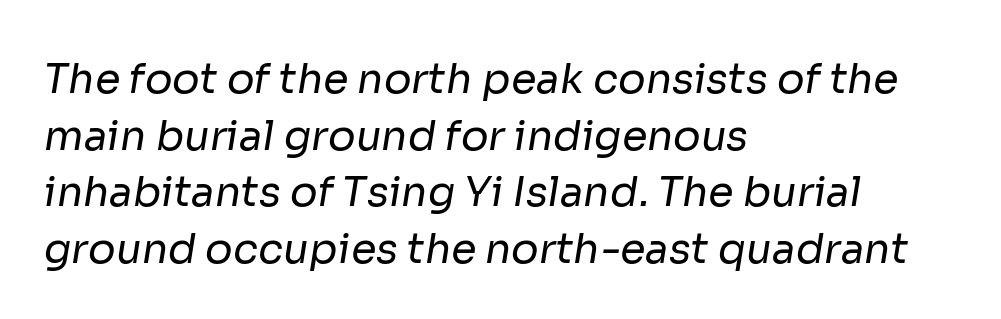
Q: Is the text bold? A: No.
Q: Is the typeface a serif or a sans-serif typeface? A: Sans-serif.
Q: Is the text underlined? A: No.
Q: How is the paragraph aligned? A: Left-aligned.
Q: Is the spacing between letters normal or unusually wide? A: Normal.
Q: Is the spacing between lines tight, normal or loose? A: Normal.
Q: Width (condensed, normal, or wide)? A: Normal.
Q: Stroke contrast? A: Low.
Q: x-height? A: Medium.
Q: Monospaced? A: No.
